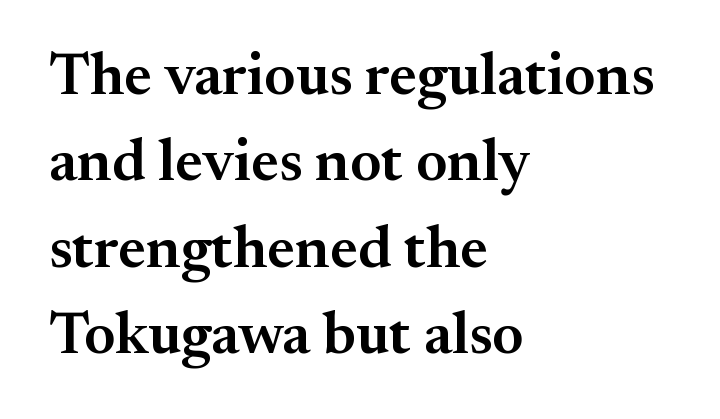
Q: Is the text bold? A: Semi-bold.
Q: Is the text italic (slanted)? A: No, it is upright.
Q: Is the typeface a serif or a sans-serif typeface? A: Serif.
Q: Is the text underlined? A: No.
Q: How is the paragraph aligned? A: Left-aligned.
Q: Is the spacing between letters normal or unusually wide? A: Normal.
Q: Is the spacing between lines tight, normal or loose? A: Normal.
Q: Width (condensed, normal, or wide)? A: Normal.
Q: Stroke contrast? A: Medium.
Q: x-height? A: Small.
Q: Monospaced? A: No.
